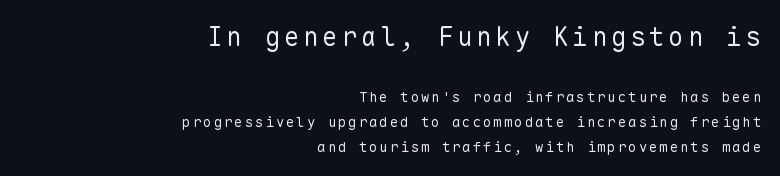
{"italic": "no", "bold": "no", "underline": "no", "align": "right", "line_spacing_ratio": 1.8, "larger_block": "first", "size_ratio": 1.86, "glyph_px": 26}
